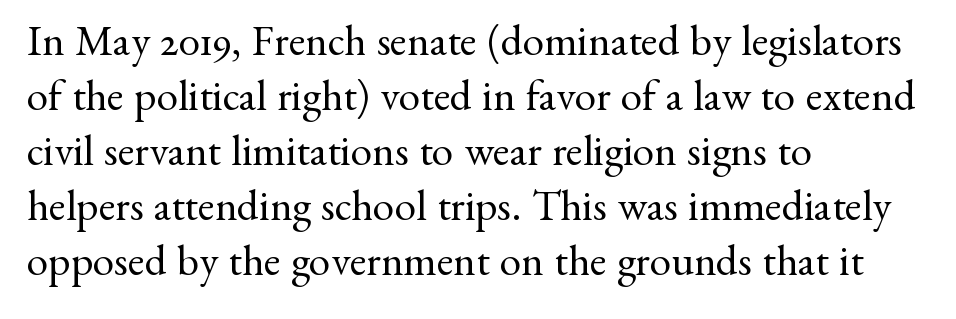
Q: Is the text bold? A: No.
Q: Is the text italic (slanted)? A: No, it is upright.
Q: Is the typeface a serif or a sans-serif typeface? A: Serif.
Q: Is the text underlined? A: No.
Q: How is the paragraph aligned? A: Left-aligned.
Q: Is the spacing between letters normal or unusually wide? A: Normal.
Q: Is the spacing between lines tight, normal or loose? A: Normal.
Q: Width (condensed, normal, or wide)? A: Normal.
Q: Stroke contrast? A: Medium.
Q: x-height? A: Small.
Q: Monospaced? A: No.
